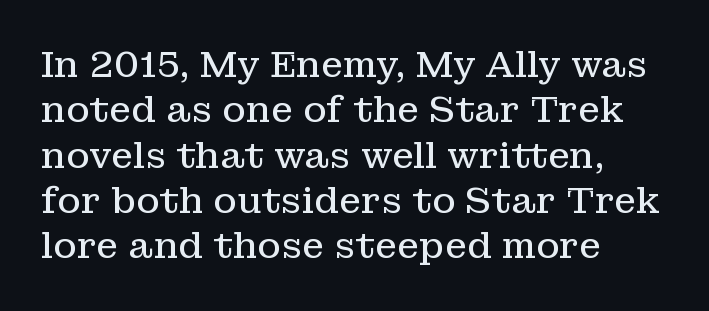
The image shows 36 px regular-weight serif type, upright; set left-aligned, normal line spacing (1.26x), normal letter spacing, not underlined; low stroke contrast and a medium x-height.
